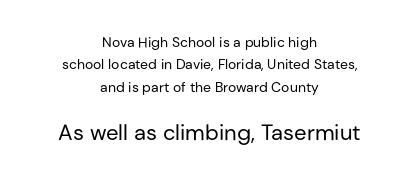
Q: Is the text bold? A: No.
Q: Is the text italic (slanted)? A: No, it is upright.
Q: Is the text underlined? A: No.
Q: How is the paragraph aligned? A: Centered.
Q: Is the spacing between letters normal or unusually wide? A: Normal.
Q: Is the spacing between lines tight, normal or loose? A: Normal.
Q: Which block of text is set in a larger size, the first (top) or the second (bottom)? A: The second (bottom) one.
